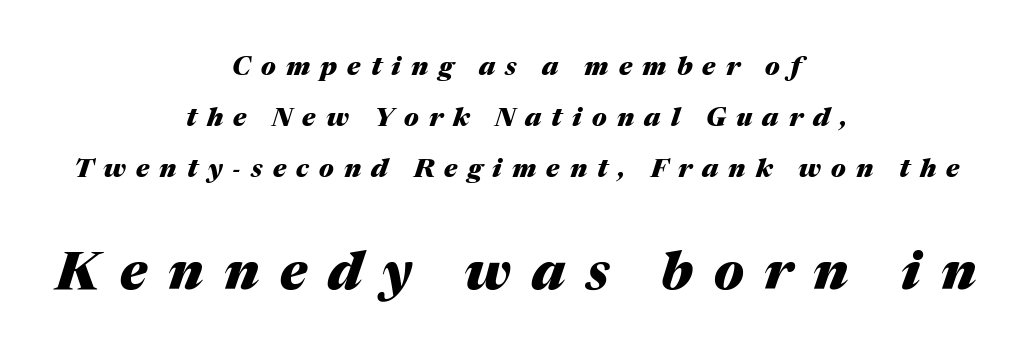
{"italic": "yes", "lean": "right", "slant_degrees": 17, "bold": "yes", "weight": "heavy", "width": "normal", "stroke_contrast": "medium", "x_height": "medium", "monospaced": "no", "underline": "no", "align": "center", "line_spacing": "loose", "line_spacing_ratio": 1.96, "letter_spacing": "wide", "letter_spacing_em": 0.39, "larger_block": "second", "size_ratio": 2.04, "glyph_px": 53}
